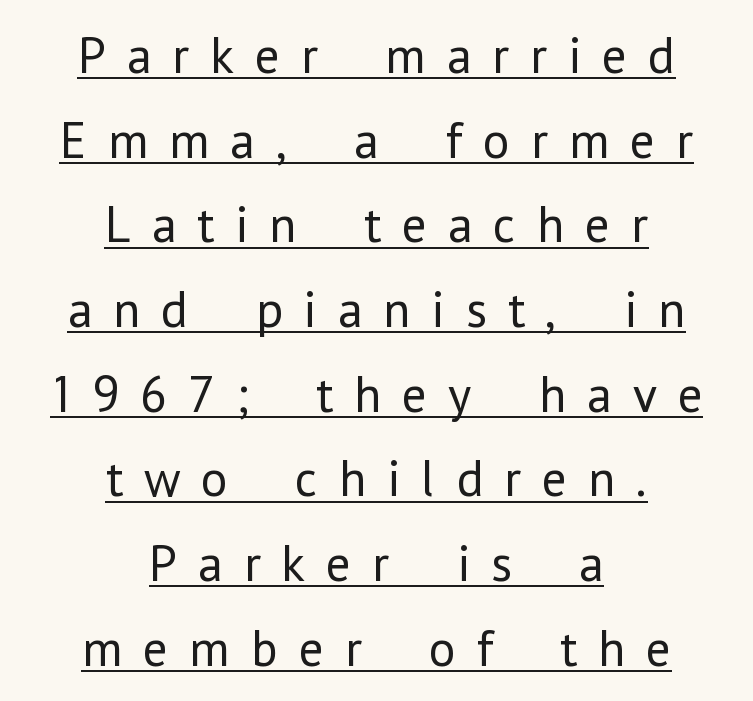
Q: Is the text bold? A: No.
Q: Is the text italic (slanted)? A: No, it is upright.
Q: Is the typeface a serif or a sans-serif typeface? A: Sans-serif.
Q: Is the text underlined? A: Yes.
Q: How is the paragraph aligned? A: Centered.
Q: Is the spacing between letters normal or unusually wide? A: Unusually wide.
Q: Is the spacing between lines tight, normal or loose? A: Normal.
Q: Width (condensed, normal, or wide)? A: Normal.
Q: Stroke contrast? A: Low.
Q: x-height? A: Medium.
Q: Monospaced? A: No.
